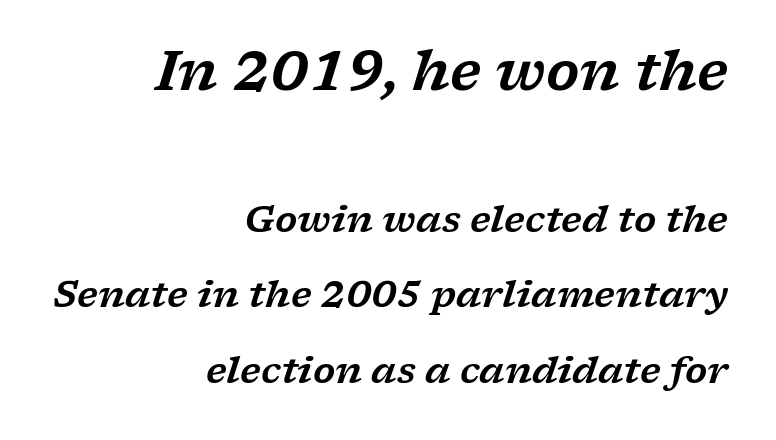
Q: Is the text italic (slanted)? A: Yes, it leans right by about 17 degrees.
Q: Is the typeface a serif or a sans-serif typeface? A: Serif.
Q: Is the text underlined? A: No.
Q: How is the paragraph aligned? A: Right-aligned.
Q: Is the spacing between letters normal or unusually wide? A: Normal.
Q: Is the spacing between lines tight, normal or loose? A: Loose.
Q: Which block of text is set in a larger size, the first (top) or the second (bottom)? A: The first (top) one.
Q: Width (condensed, normal, or wide)? A: Wide.
Q: Stroke contrast? A: Low.
Q: x-height? A: Medium.
Q: Monospaced? A: No.
